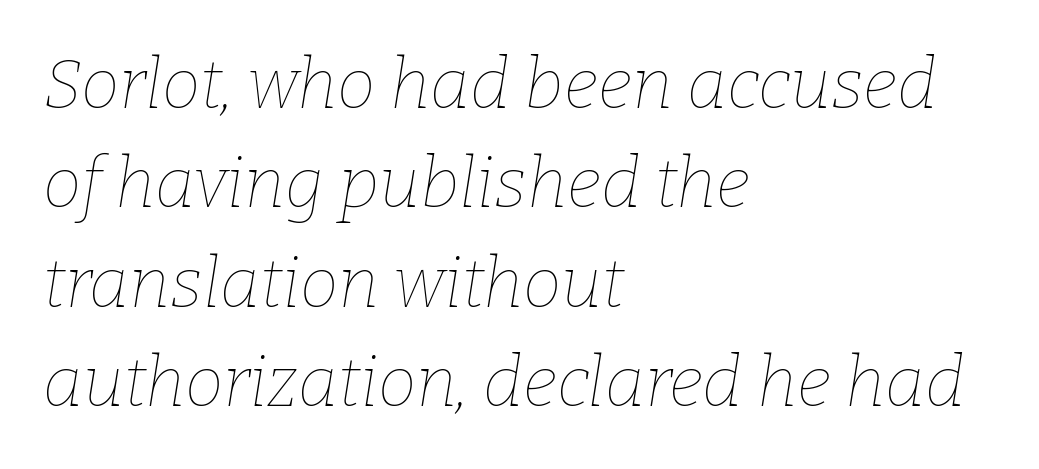
Q: Is the text bold? A: No.
Q: Is the text italic (slanted)? A: Yes, it leans right by about 9 degrees.
Q: Is the text underlined? A: No.
Q: How is the paragraph aligned? A: Left-aligned.
Q: Is the spacing between letters normal or unusually wide? A: Normal.
Q: Is the spacing between lines tight, normal or loose? A: Normal.
Q: Width (condensed, normal, or wide)? A: Normal.
Q: Stroke contrast? A: Low.
Q: x-height? A: Medium.
Q: Monospaced? A: No.
